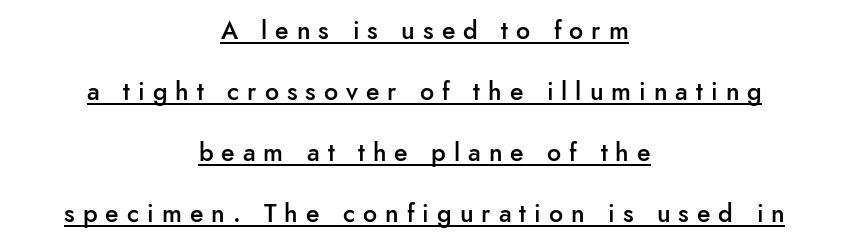
Q: Is the text bold? A: Semi-bold.
Q: Is the text italic (slanted)? A: No, it is upright.
Q: Is the text underlined? A: Yes.
Q: How is the paragraph aligned? A: Centered.
Q: Is the spacing between letters normal or unusually wide? A: Unusually wide.
Q: Is the spacing between lines tight, normal or loose? A: Loose.
